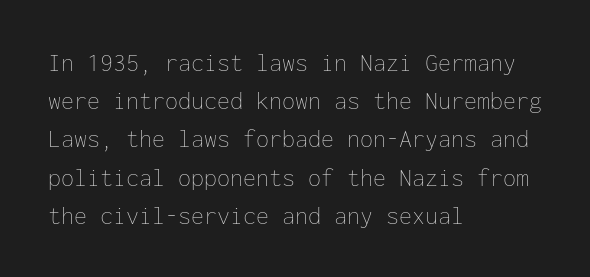
The image shows 26 px text type, upright; set left-aligned, normal line spacing (1.47x), normal letter spacing, not underlined.
